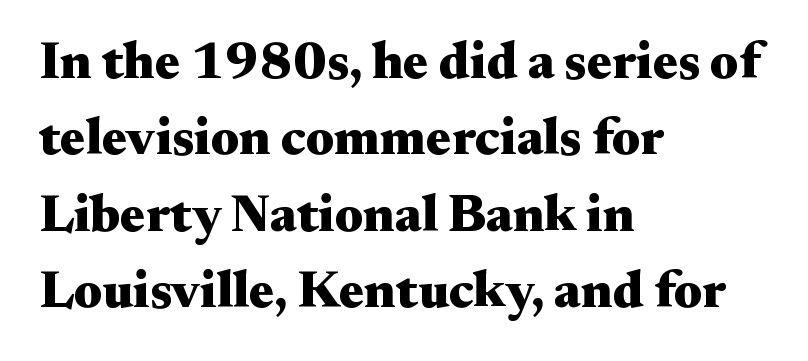
{"serif": "yes", "italic": "no", "bold": "yes", "weight": "heavy", "width": "wide", "stroke_contrast": "medium", "x_height": "small", "monospaced": "no", "underline": "no", "align": "left", "line_spacing": "normal", "line_spacing_ratio": 1.47, "letter_spacing": "normal", "letter_spacing_em": 0.0, "glyph_px": 52}
